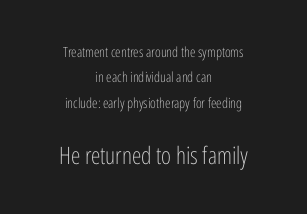
Is the type heavy? It reads as light-to-regular instead. Just letters on the line, the space beneath them empty. This sample is center-justified, so both line endings float freely. In terms of letterspacing, this is plain default setting.
